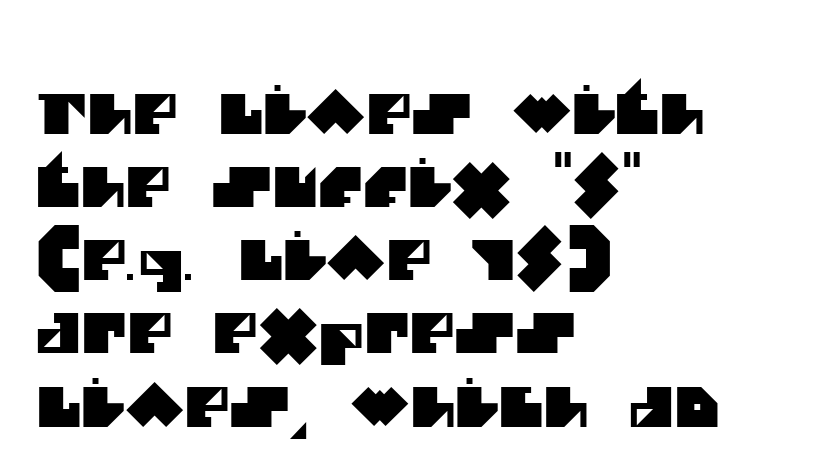
Q: Is the typeface a serif or a sans-serif typeface? A: Sans-serif.
Q: Is the text underlined? A: No.
Q: How is the paragraph aligned? A: Left-aligned.
Q: Is the spacing between letters normal or unusually wide? A: Normal.
Q: Is the spacing between lines tight, normal or loose? A: Normal.
Q: Width (condensed, normal, or wide)? A: Normal.
Q: Stroke contrast? A: Medium.
Q: x-height? A: Large.
Q: Monospaced? A: No.
